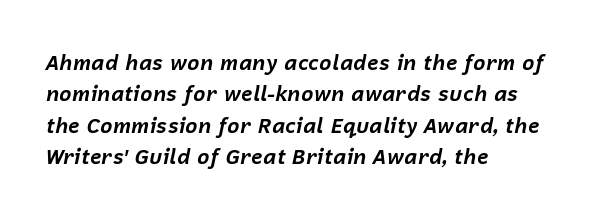
This block has exactly the height ordinary leading produces. Check under the words: just untouched page. Is the block centered? No — it sits flush against the left margin. Words appear dense and cohesive because spacing is normal. Compared with ordinary roman type, these characters are visibly tilted.
